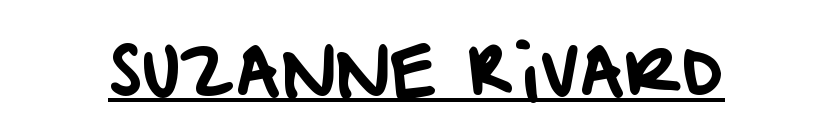
Note the varied advance widths — an 'i' is clearly narrower than an 'm'. Caption: lettering with a line underneath. Words appear dense and cohesive because spacing is normal. The passage shown is typeset with a sans-serif family.
